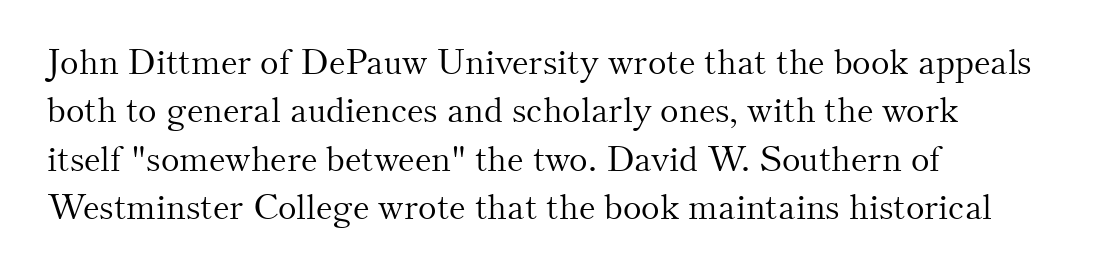
The image shows 35 px light serif type, upright; set left-aligned, normal line spacing (1.38x), normal letter spacing, not underlined; medium stroke contrast and a small x-height.
